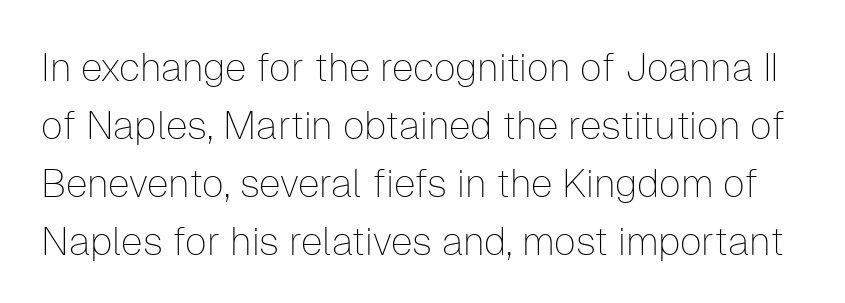
The rows are spaced the way most documents space them. Regarding serifs, this sample does without them. You could call the tracking neutral — neither tight nor loose. Underline: absent. No heavy texture on the line: the type isn't bold. Posture: upright roman.
